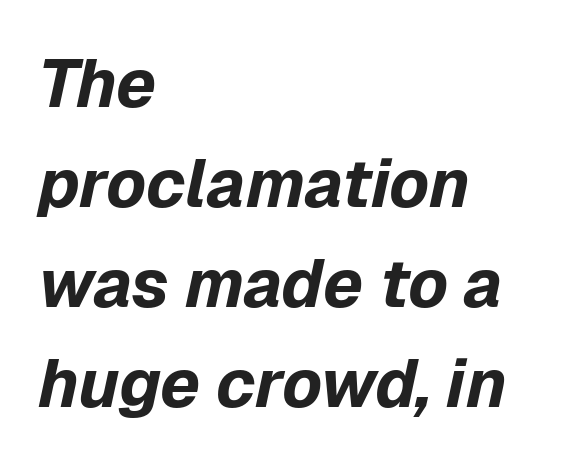
Normally led — the rows are evenly, conventionally spaced. Short and long lines alike share a common starting point at left. Is this a fixed-width face? No — the glyphs have proportional, varying widths. In terms of posture, this sample is oblique.
